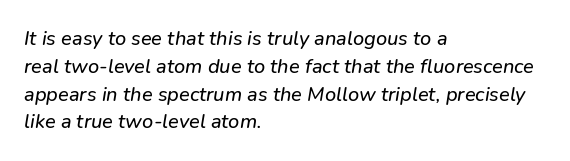
{"underline": "no", "align": "left", "line_spacing": "normal", "line_spacing_ratio": 1.39, "letter_spacing": "normal", "letter_spacing_em": 0.0, "glyph_px": 20}
